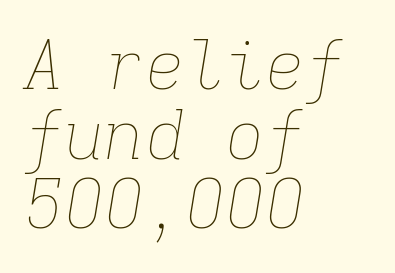
The image shows 67 px thin type, italic (leaning right), monospaced; set left-aligned, tight line spacing (1.04x), normal letter spacing, not underlined; low stroke contrast and a medium x-height.
